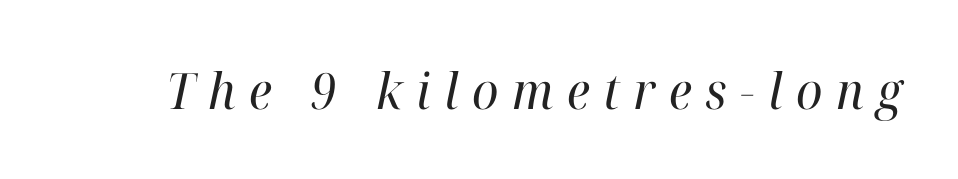
The image shows 50 px regular-weight serif type, italic (leaning right); set unusually wide letter spacing (+0.27 em), not underlined; high stroke contrast and a medium x-height.
